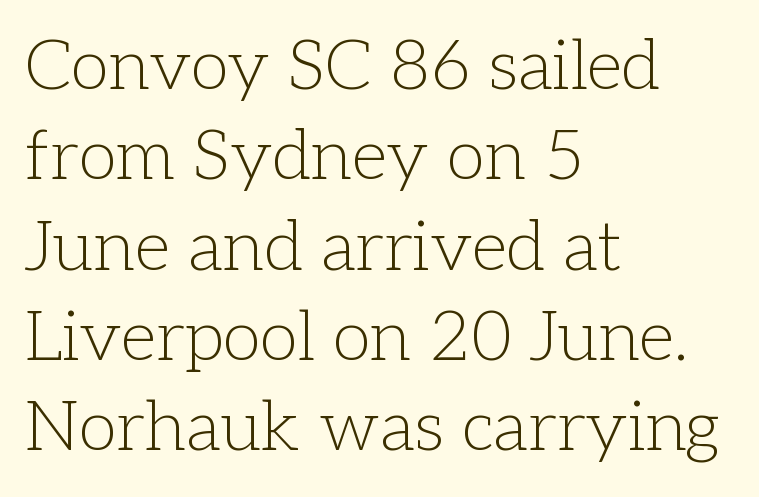
{"serif": "yes", "italic": "no", "bold": "no", "weight": "light", "width": "normal", "stroke_contrast": "low", "x_height": "medium", "monospaced": "no", "underline": "no", "align": "left", "line_spacing": "normal", "line_spacing_ratio": 1.29, "letter_spacing": "normal", "letter_spacing_em": 0.0, "glyph_px": 70}
